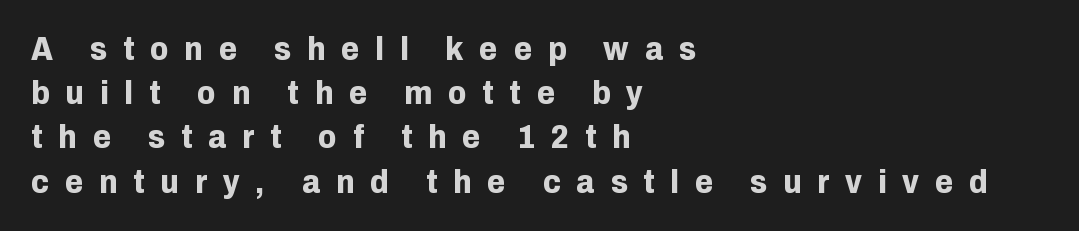
Check where the strokes stop: nothing finishes them off — pure sans. Glance below the letters and you will spot only blank space. Line beginnings align vertically; line endings do not. Does the leading feel generous? No, just average. Short note: letters widely spaced. You could not count columns in this text — the font is proportionally spaced.
